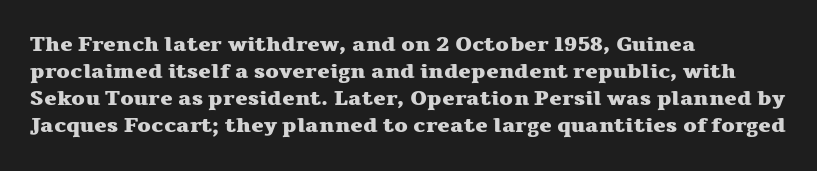
{"italic": "no", "bold": "yes", "underline": "no", "align": "left", "line_spacing": "normal", "line_spacing_ratio": 1.29, "letter_spacing": "normal", "letter_spacing_em": 0.0, "glyph_px": 21}
